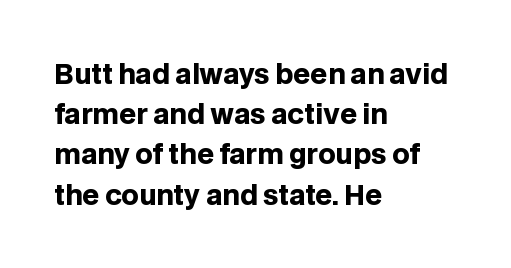
The rag falls on the right side of this text block. The axis of the letterforms is exactly vertical. Descender tails drop into unmarked territory. Inter-character spacing is left at the font's built-in metrics. Heavy, bold letterforms.
